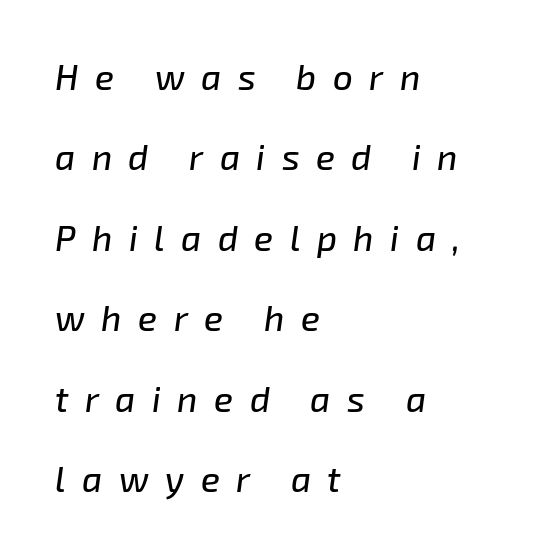
{"italic": "yes", "lean": "right", "slant_degrees": 8, "width": "normal", "stroke_contrast": "low", "x_height": "medium", "monospaced": "no", "underline": "no", "align": "left", "line_spacing": "loose", "line_spacing_ratio": 2.3, "letter_spacing": "wide", "letter_spacing_em": 0.47, "glyph_px": 35}
